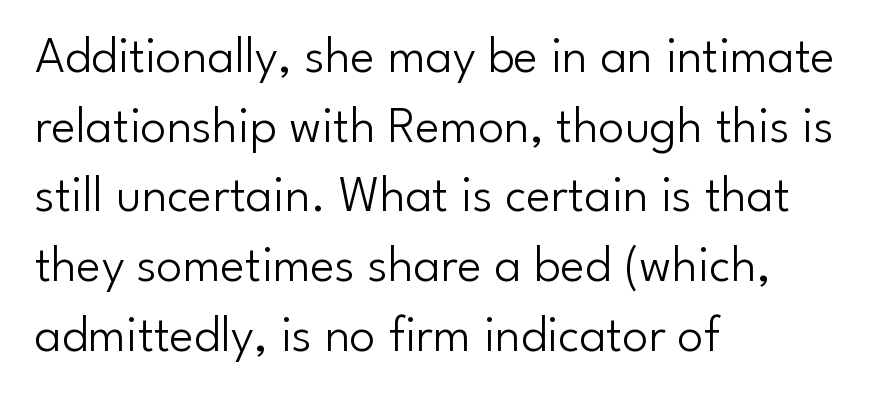
The image shows 52 px light sans-serif type, upright; set left-aligned, normal line spacing (1.34x), normal letter spacing, not underlined; low stroke contrast and a small x-height.
